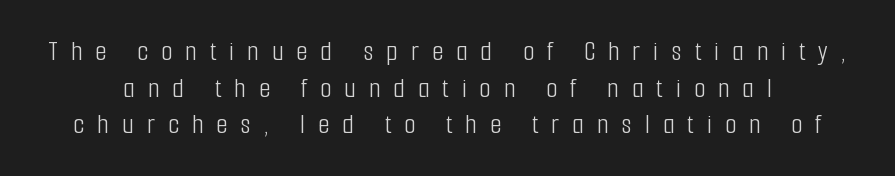
{"serif": "no", "italic": "no", "bold": "no", "weight": "light", "width": "condensed", "stroke_contrast": "low", "x_height": "medium", "monospaced": "no", "underline": "no", "line_spacing": "normal", "line_spacing_ratio": 1.26, "letter_spacing": "wide", "letter_spacing_em": 0.45, "glyph_px": 29}
